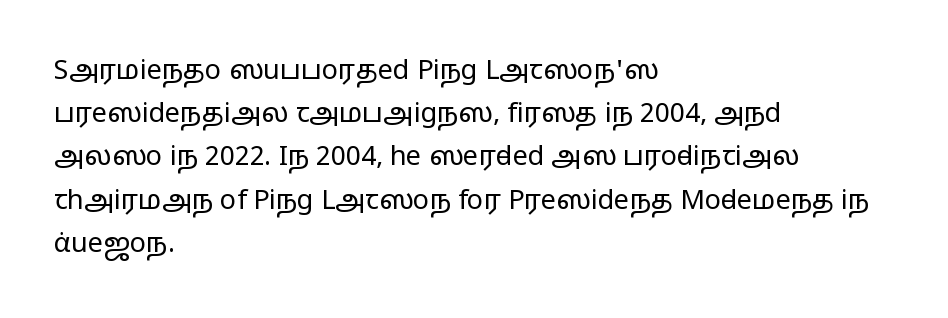
The image shows 27 px text type, upright; set left-aligned, normal line spacing (1.6x), normal letter spacing, not underlined.
